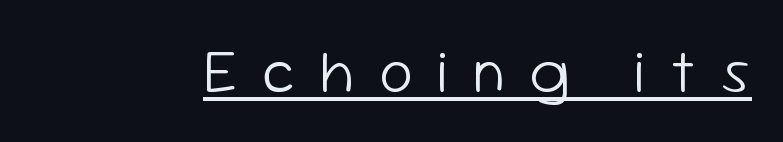
The image shows 60 px light sans-serif type, upright; set unusually wide letter spacing (+0.41 em), underlined; low stroke contrast and a medium x-height.
